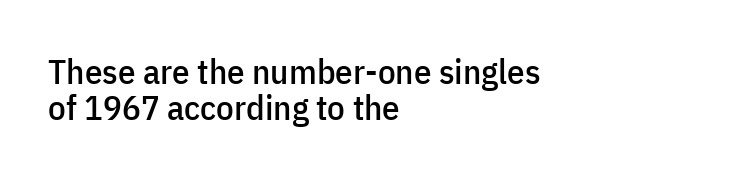
{"serif": "no", "italic": "no", "width": "condensed", "stroke_contrast": "low", "x_height": "medium", "monospaced": "no", "underline": "no", "align": "left", "line_spacing": "tight", "line_spacing_ratio": 1.02, "letter_spacing": "normal", "letter_spacing_em": 0.0, "glyph_px": 35}
